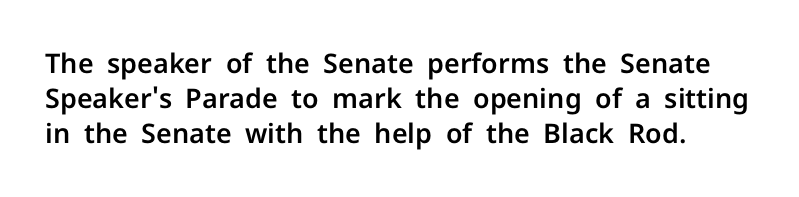
The image shows 27 px text type, upright; set normal line spacing (1.3x), normal letter spacing, not underlined.
